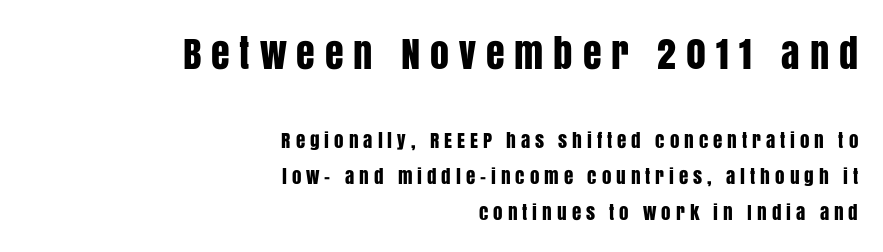
{"serif": "no", "italic": "no", "width": "condensed", "stroke_contrast": "low", "x_height": "large", "monospaced": "no", "underline": "no", "align": "right", "line_spacing_ratio": 1.87, "letter_spacing": "wide", "letter_spacing_em": 0.26, "larger_block": "first", "size_ratio": 2.0, "glyph_px": 38}
